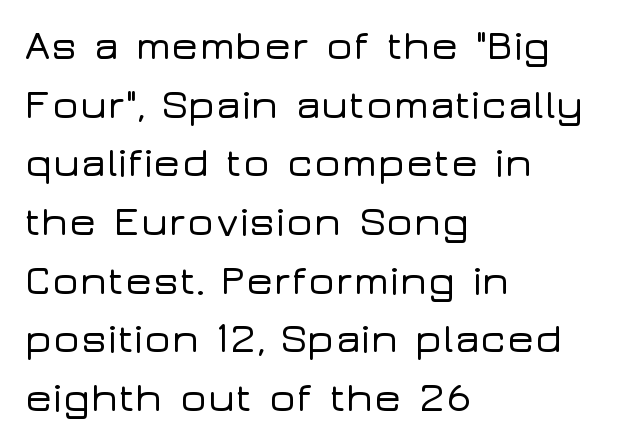
A clean baseline with only descenders dipping below it. If you drew a ruler down the left edge, every line would touch it. This block has exactly the height ordinary leading produces. These lines keep a tight, regular rhythm from letter to letter. The letters advance in unequal steps, a hallmark of proportional type.
